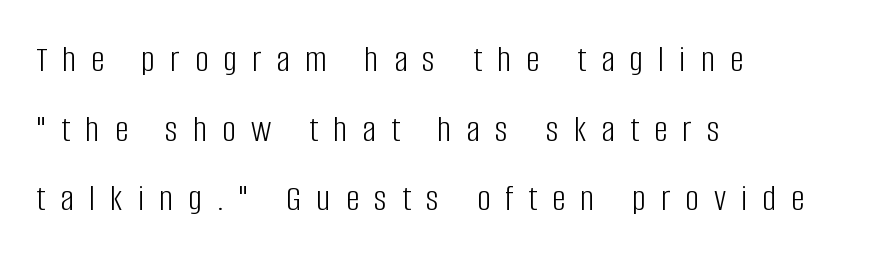
{"serif": "no", "italic": "no", "bold": "no", "weight": "light", "width": "condensed", "stroke_contrast": "low", "x_height": "large", "monospaced": "no", "underline": "no", "align": "left", "line_spacing_ratio": 1.83, "letter_spacing": "wide", "letter_spacing_em": 0.4, "glyph_px": 38}
